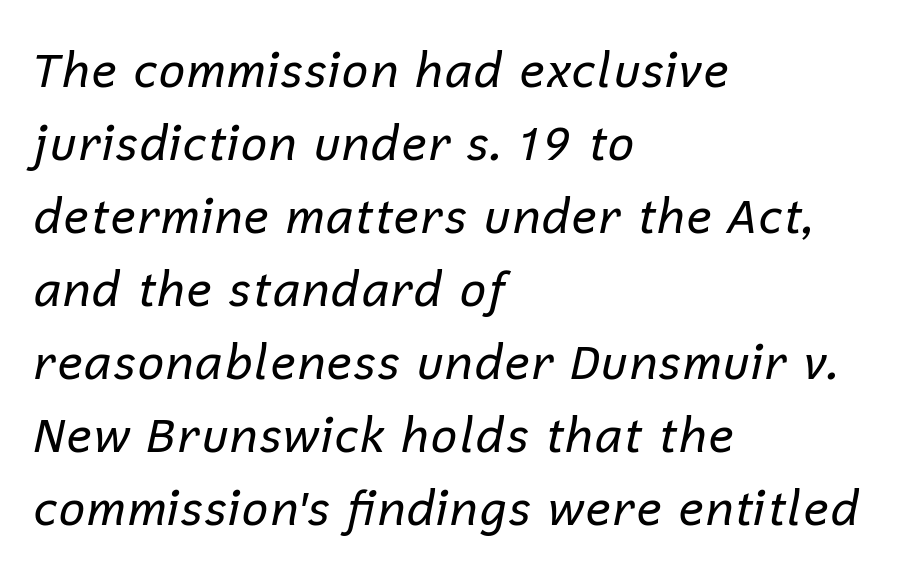
{"italic": "yes", "lean": "right", "slant_degrees": 12, "bold": "no", "weight": "regular", "width": "normal", "stroke_contrast": "low", "x_height": "medium", "monospaced": "no", "underline": "no", "align": "left", "line_spacing": "normal", "line_spacing_ratio": 1.52, "letter_spacing": "normal", "letter_spacing_em": 0.0, "glyph_px": 48}
